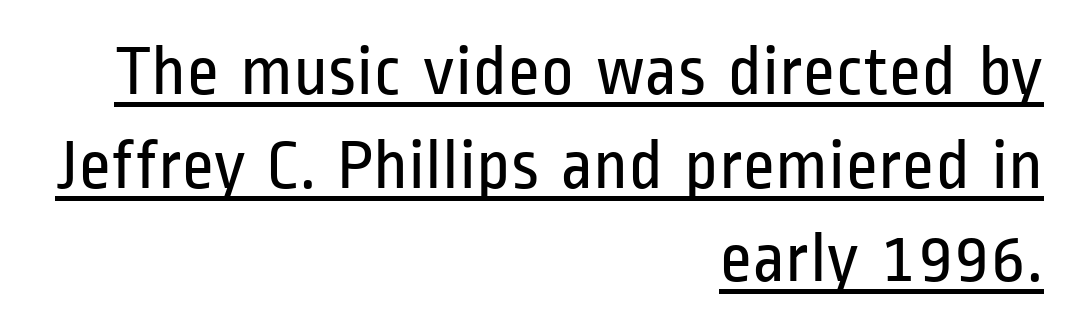
The image shows 71 px regular-weight, condensed sans-serif type, upright; set right-aligned, normal line spacing (1.32x), normal letter spacing, underlined; low stroke contrast and a medium x-height.
